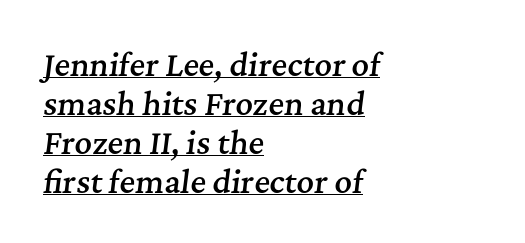
{"serif": "yes", "italic": "yes", "lean": "right", "slant_degrees": 7, "bold": "semi", "weight": "semibold", "width": "normal", "stroke_contrast": "medium", "x_height": "medium", "monospaced": "no", "underline": "yes", "align": "left", "line_spacing": "normal", "line_spacing_ratio": 1.3, "letter_spacing": "normal", "letter_spacing_em": 0.0, "glyph_px": 30}
